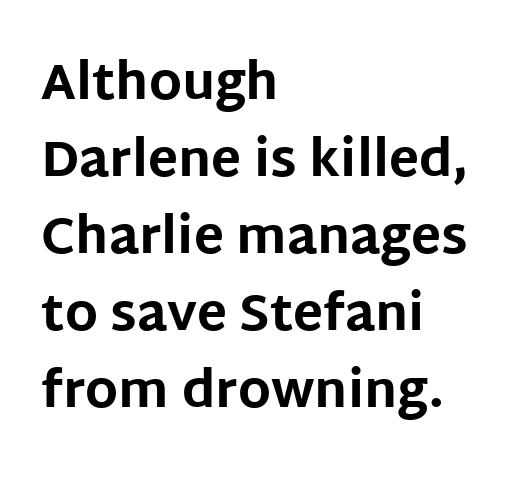
The image shows 50 px bold sans-serif type, upright; set left-aligned, normal line spacing (1.54x), normal letter spacing, not underlined; low stroke contrast and a large x-height.
